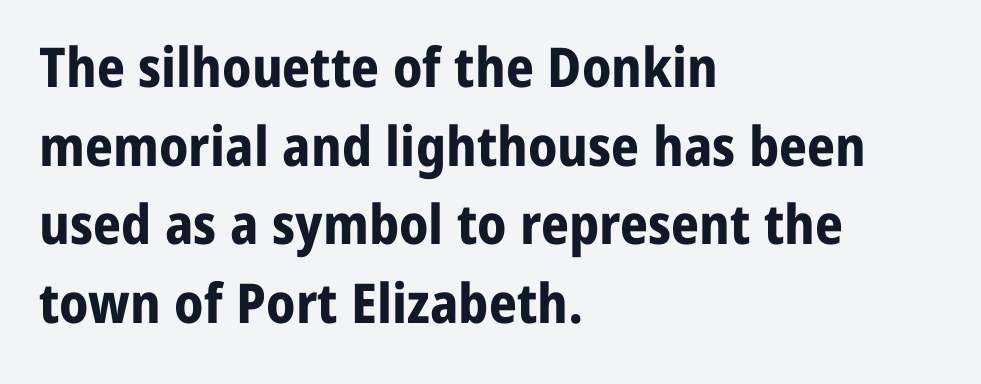
Q: Is the text bold? A: Yes.
Q: Is the text italic (slanted)? A: No, it is upright.
Q: Is the typeface a serif or a sans-serif typeface? A: Sans-serif.
Q: Is the text underlined? A: No.
Q: How is the paragraph aligned? A: Left-aligned.
Q: Is the spacing between letters normal or unusually wide? A: Normal.
Q: Is the spacing between lines tight, normal or loose? A: Normal.
Q: Width (condensed, normal, or wide)? A: Normal.
Q: Stroke contrast? A: Low.
Q: x-height? A: Medium.
Q: Monospaced? A: No.
